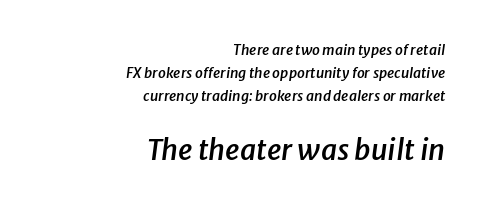
{"italic": "yes", "lean": "right", "slant_degrees": 8, "bold": "semi", "weight": "semibold", "width": "normal", "stroke_contrast": "low", "x_height": "medium", "monospaced": "no", "underline": "no", "align": "right", "line_spacing": "normal", "line_spacing_ratio": 1.63, "letter_spacing": "normal", "letter_spacing_em": 0.0, "larger_block": "second", "size_ratio": 2.0, "glyph_px": 28}
